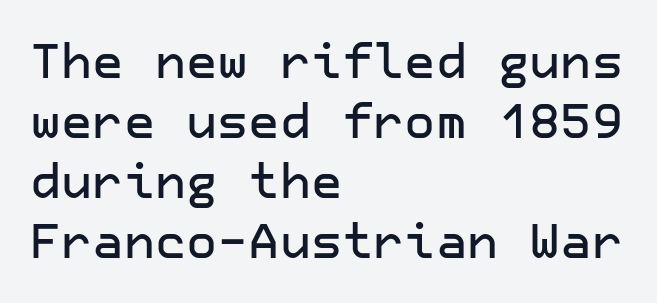
{"serif": "no", "italic": "no", "width": "normal", "stroke_contrast": "low", "x_height": "medium", "underline": "no", "align": "left", "line_spacing": "normal", "line_spacing_ratio": 1.25, "letter_spacing": "normal", "letter_spacing_em": 0.0, "glyph_px": 48}
